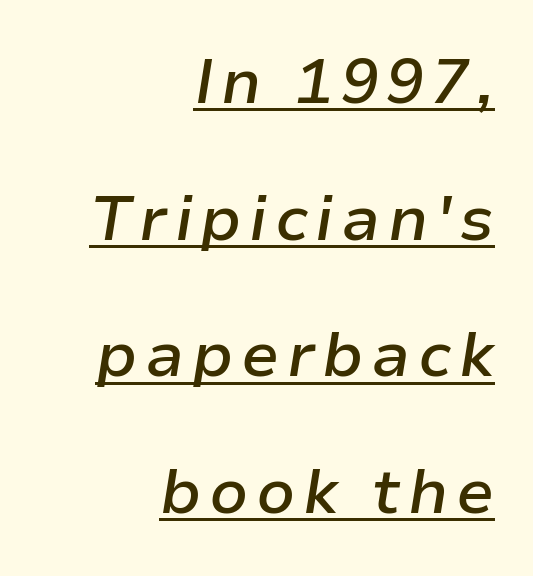
The image shows 63 px semibold type, italic (leaning right); set right-aligned, loose line spacing (2.17x), underlined; low stroke contrast and a medium x-height.
